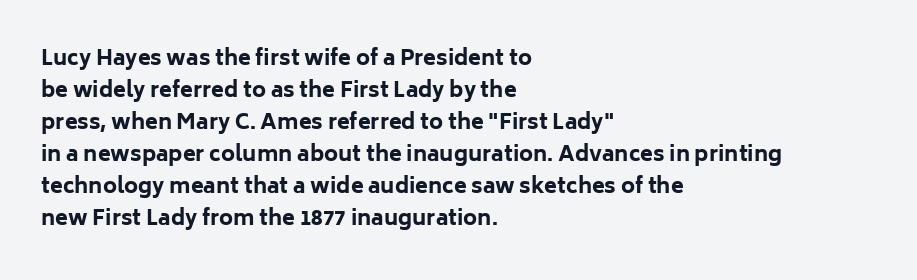
{"italic": "no", "bold": "yes", "underline": "no", "align": "left", "line_spacing": "normal", "line_spacing_ratio": 1.52, "letter_spacing": "normal", "letter_spacing_em": 0.0, "glyph_px": 21}
